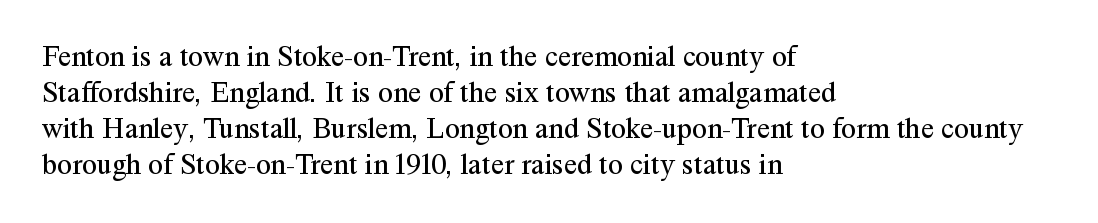
{"serif": "yes", "italic": "no", "bold": "no", "weight": "regular", "width": "normal", "stroke_contrast": "medium", "x_height": "medium", "monospaced": "no", "underline": "no", "align": "left", "line_spacing_ratio": 1.2, "letter_spacing": "normal", "letter_spacing_em": 0.0, "glyph_px": 30}
